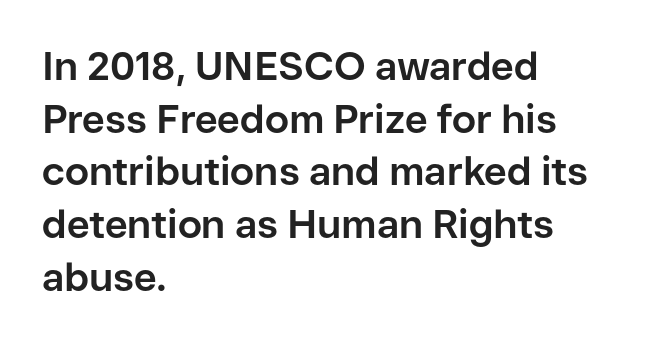
The image shows 39 px bold sans-serif type, upright; set left-aligned, normal line spacing (1.35x), normal letter spacing, not underlined; low stroke contrast and a medium x-height.
